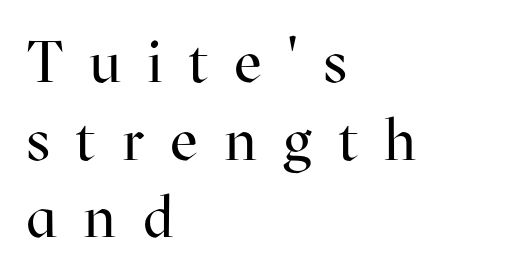
{"serif": "yes", "italic": "no", "bold": "no", "weight": "regular", "width": "normal", "stroke_contrast": "high", "x_height": "medium", "monospaced": "no", "underline": "no", "align": "left", "line_spacing": "normal", "line_spacing_ratio": 1.34, "letter_spacing": "wide", "letter_spacing_em": 0.45, "glyph_px": 58}
